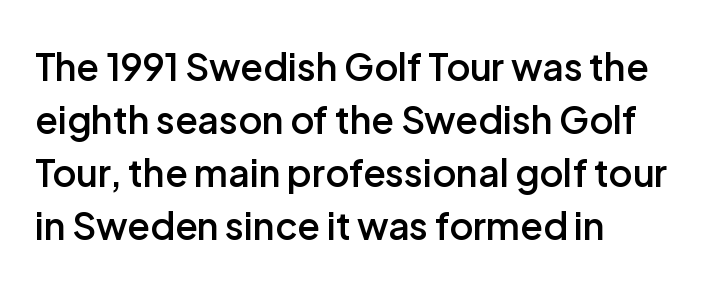
The image shows 37 px semibold sans-serif type, upright; set left-aligned, normal line spacing (1.43x), normal letter spacing, not underlined; low stroke contrast and a medium x-height.
